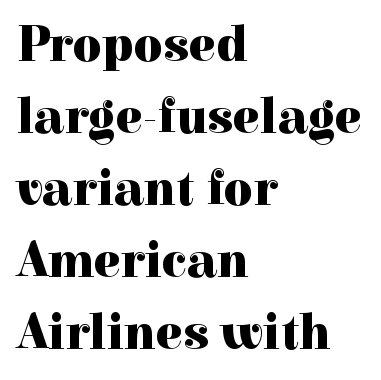
A student would call this left alignment; a typographer would say flush left, rag right. Check under the words: just untouched page. Observe the ordinary spacing: letters are neighbours, not strangers. Looks like regular typesetting: each glyph gets only the width it needs. No italicization has been applied; the sample stays upright. I'd call this a serif setting — the letters wear small feet.
